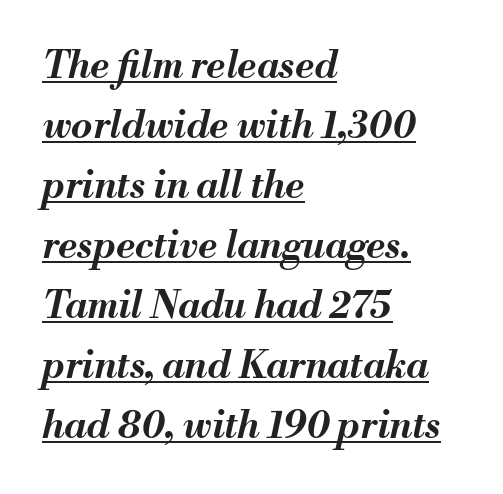
{"italic": "yes", "lean": "right", "slant_degrees": 13, "bold": "yes", "weight": "bold", "width": "normal", "stroke_contrast": "medium", "x_height": "small", "monospaced": "no", "underline": "yes", "align": "left", "line_spacing": "normal", "line_spacing_ratio": 1.58, "letter_spacing": "normal", "letter_spacing_em": 0.0, "glyph_px": 38}
